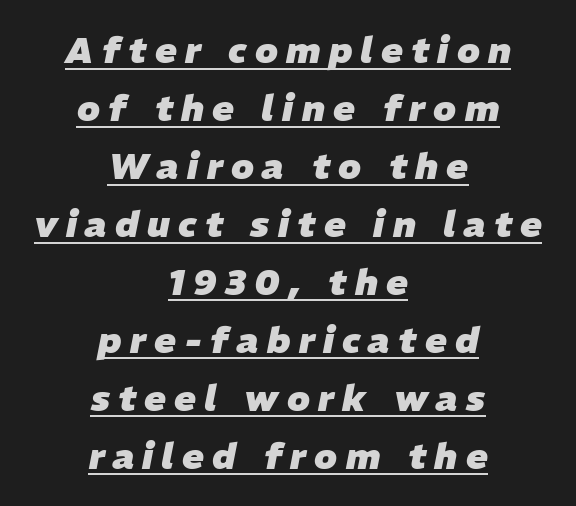
{"italic": "yes", "lean": "right", "slant_degrees": 11, "bold": "yes", "weight": "heavy", "width": "normal", "stroke_contrast": "low", "x_height": "medium", "monospaced": "no", "underline": "yes", "align": "center", "line_spacing": "normal", "line_spacing_ratio": 1.61, "letter_spacing": "wide", "letter_spacing_em": 0.23, "glyph_px": 36}
